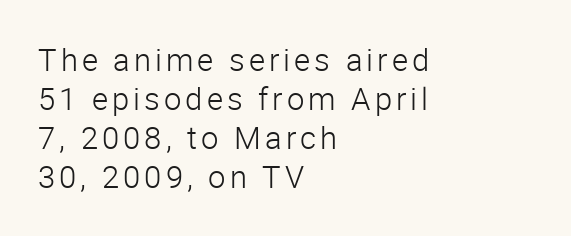
Q: Is the text bold? A: No.
Q: Is the text italic (slanted)? A: No, it is upright.
Q: Is the typeface a serif or a sans-serif typeface? A: Sans-serif.
Q: Is the text underlined? A: No.
Q: How is the paragraph aligned? A: Left-aligned.
Q: Is the spacing between lines tight, normal or loose? A: Normal.
Q: Width (condensed, normal, or wide)? A: Normal.
Q: Stroke contrast? A: Low.
Q: x-height? A: Medium.
Q: Monospaced? A: No.
